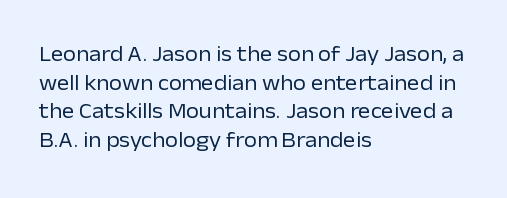
The image shows 21 px text type, upright; set left-aligned, normal line spacing (1.36x), normal letter spacing, not underlined.
